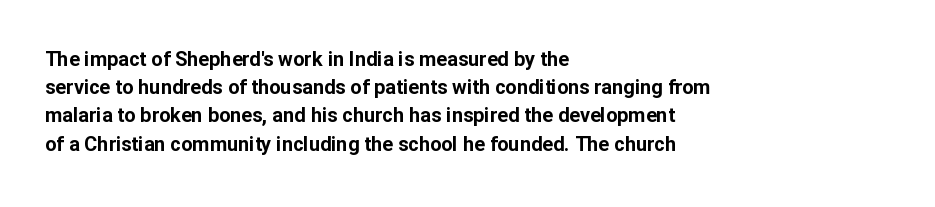
The image shows 20 px bold type, upright; set left-aligned, normal line spacing (1.41x), normal letter spacing, not underlined.
